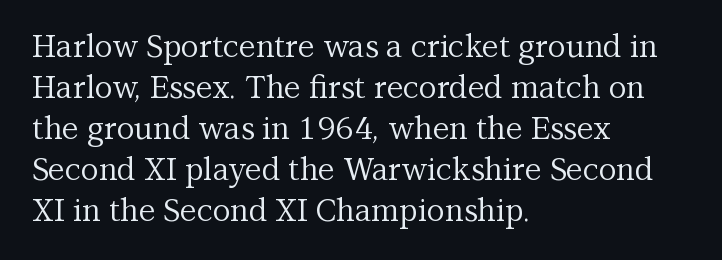
The baseline area is clear. Looks like regular typesetting: each glyph gets only the width it needs. These lines are set flush left with a ragged right edge. Stroke thickness stays within the range of a standard reading face or lighter. Leading matches the norm, producing a regular column.
